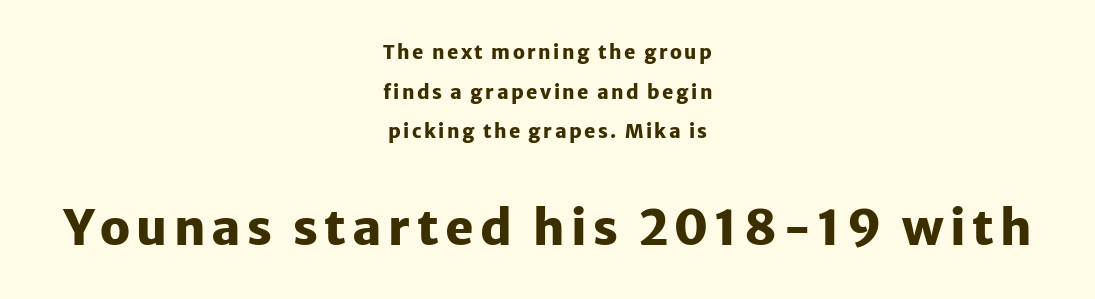
The image shows 48 px heavy sans-serif type, upright; set centered, loose line spacing (2.08x), not underlined; the second (bottom) block is 2.53x larger; low stroke contrast and a medium x-height.
